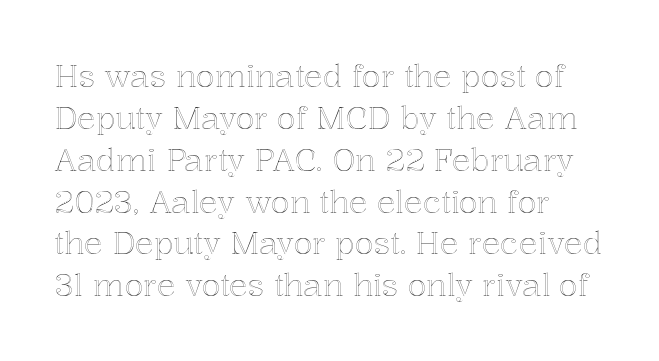
{"italic": "no", "width": "normal", "x_height": "medium", "monospaced": "no", "underline": "no", "line_spacing": "normal", "line_spacing_ratio": 1.35, "letter_spacing": "normal", "letter_spacing_em": 0.0, "glyph_px": 31}
